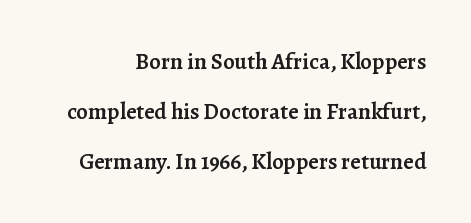
{"italic": "no", "bold": "semi", "underline": "no", "line_spacing": "loose", "line_spacing_ratio": 2.18, "letter_spacing": "normal", "letter_spacing_em": 0.0, "glyph_px": 23}
